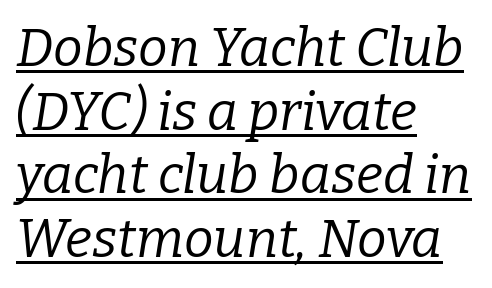
This is oblique type, the kind used for emphasis or titles. To sum up the face: it has serifs. Each stroke keeps to a modest, everyday thickness or less. Notice how a bar underscores the lettering throughout. The passage shown is typed in a proportional face where columns would drift. Inter-character spacing is left at the font's built-in metrics.
